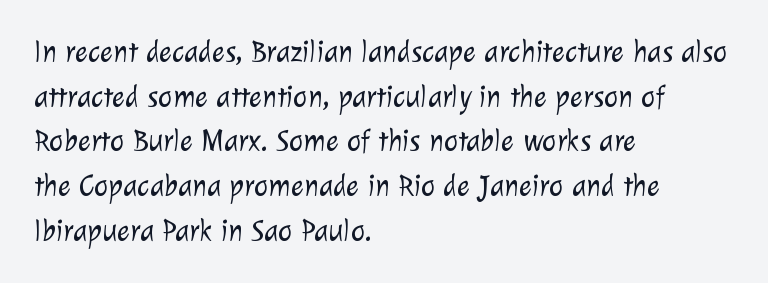
Default kerning and tracking; the words read as compact shapes. Unmarked baselines from the first word to the last. If you measured baseline to baseline, you'd find a middling distance. Each letter keeps its own natural width here, so spacing adapts to shape.
